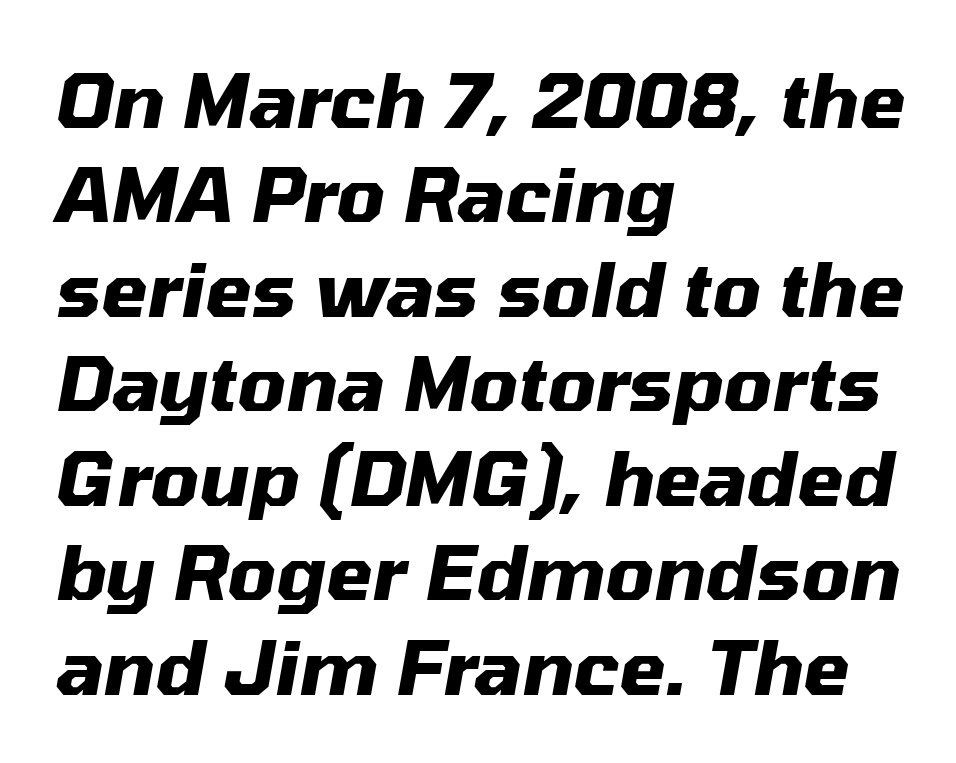
When letters slant like this, we call the style italic. The type is set solid horizontally, with unmodified tracking. Here the designer chose a conventional face with non-uniform glyph widths. In terms of leading, this rendering sits right in the middle.
